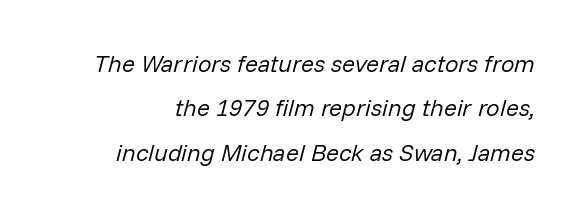
Q: Is the text bold? A: No.
Q: Is the text italic (slanted)? A: Yes, it leans right by about 14 degrees.
Q: Is the text underlined? A: No.
Q: Is the spacing between letters normal or unusually wide? A: Normal.
